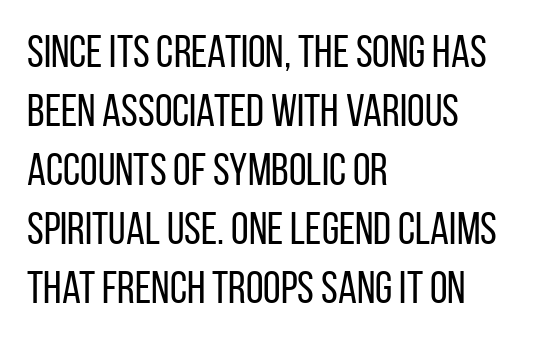
The image shows 45 px regular-weight, condensed sans-serif type, upright; set left-aligned, normal line spacing (1.31x), normal letter spacing, not underlined; low stroke contrast and a large x-height.
